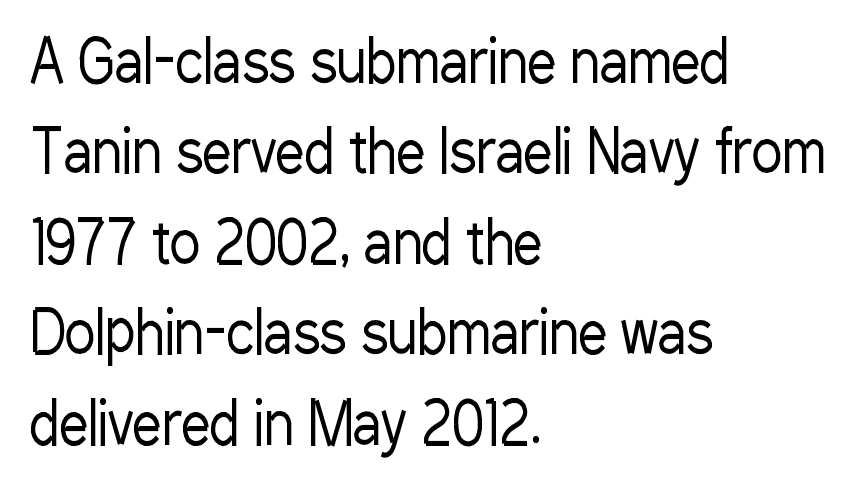
Letter spacing: default. The rag falls on the right side of this text block. Weight: regular or lighter. Italic? Not at all — the glyphs are vertical. Notice how descenders clear the ascenders below comfortably — that's standard leading. Do the characters align in a grid? No, the font is proportional.
